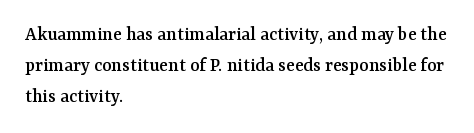
{"italic": "no", "underline": "no", "align": "left", "line_spacing": "normal", "line_spacing_ratio": 1.55, "letter_spacing": "normal", "letter_spacing_em": 0.0, "glyph_px": 20}
